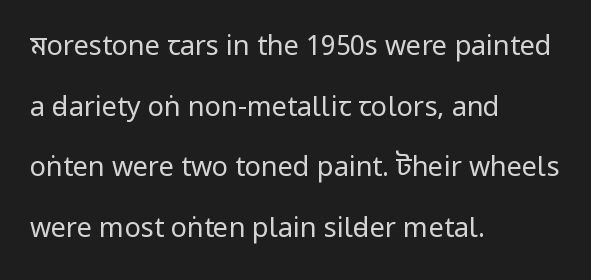
Does the copy run flush right? No — it runs flush left. The glyphs are unaccompanied by any horizontal stroke below them. Is the stroke heavy? The answer is a plain regular-or-lighter. Quick note: interline space is abundant. Observe the ordinary spacing: letters are neighbours, not strangers.
